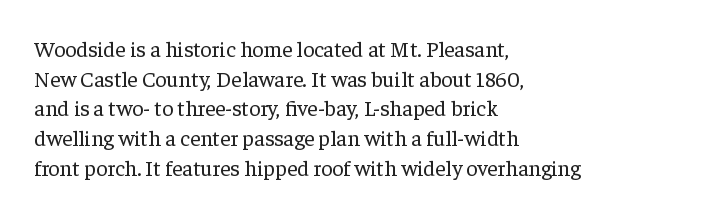
{"italic": "no", "bold": "no", "underline": "no", "align": "left", "line_spacing": "normal", "line_spacing_ratio": 1.35, "letter_spacing": "normal", "letter_spacing_em": 0.0, "glyph_px": 22}
